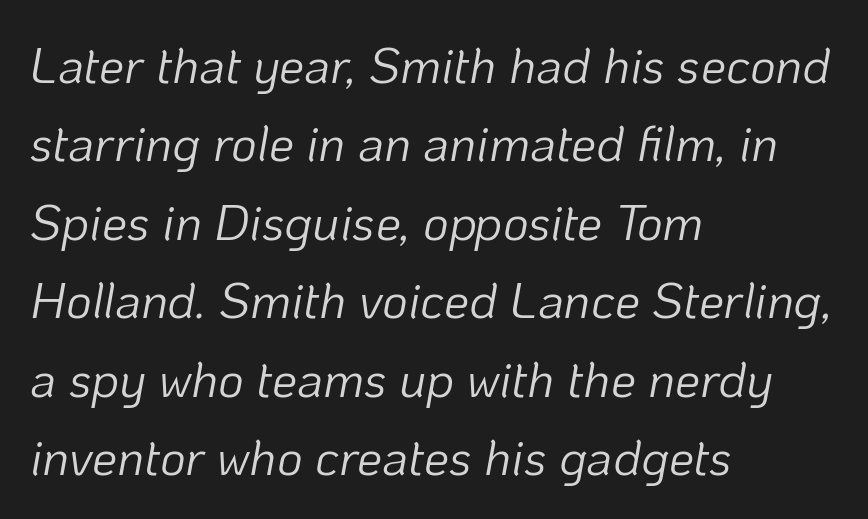
Notice how the stems are inclined rather than vertical — that's the hallmark of italics. Just letters on the line, the space beneath them empty. A typesetter would call this proportional, since set widths differ per character. Weight: in the light-to-regular range. Regular leading.
